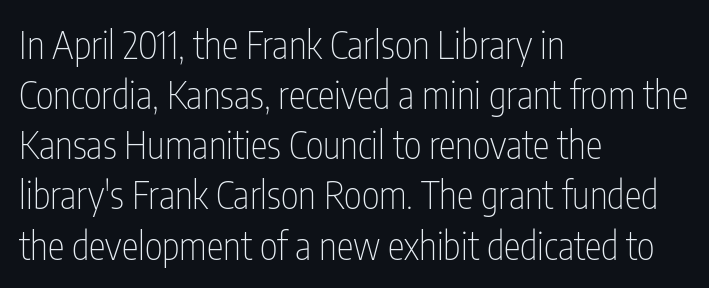
Q: Is the text bold? A: No.
Q: Is the text italic (slanted)? A: No, it is upright.
Q: Is the typeface a serif or a sans-serif typeface? A: Sans-serif.
Q: Is the text underlined? A: No.
Q: How is the paragraph aligned? A: Left-aligned.
Q: Is the spacing between letters normal or unusually wide? A: Normal.
Q: Is the spacing between lines tight, normal or loose? A: Normal.
Q: Width (condensed, normal, or wide)? A: Condensed.
Q: Stroke contrast? A: Low.
Q: x-height? A: Medium.
Q: Monospaced? A: No.
